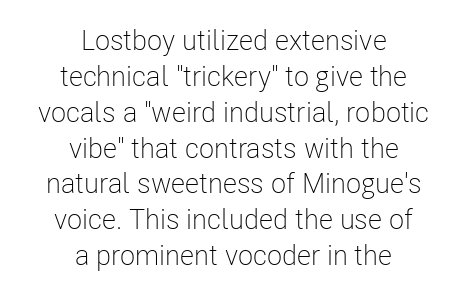
The image shows 28 px light, condensed sans-serif type, upright; set centered, normal line spacing (1.28x), normal letter spacing, not underlined; low stroke contrast and a medium x-height.
